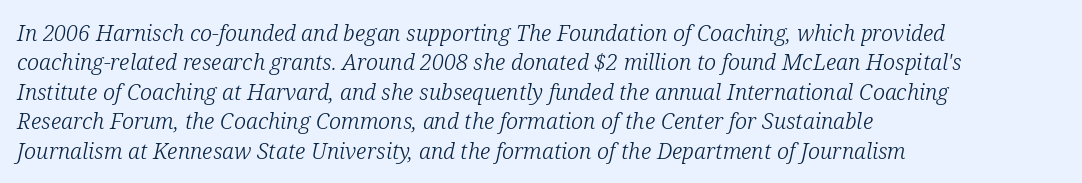
The lines in this sample share a left origin and differ only in where they stop. The lettering tilts uniformly, giving the passage an italic look. The letterforms sit at book weight or below. Clear beneath every line of the passage. You could call the tracking neutral — neither tight nor loose. The rendering uses a moderate line-height, typical for paragraphs.
